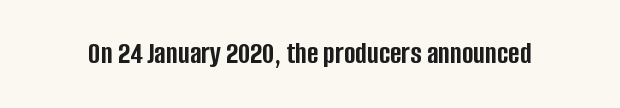
The image shows 31 px semibold, condensed sans-serif type, upright; set normal letter spacing, not underlined; low stroke contrast and a large x-height.
